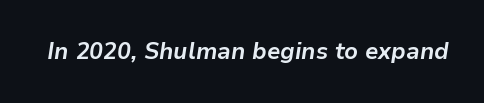
The image shows 23 px bold type, italic (leaning right); set normal letter spacing, not underlined.
